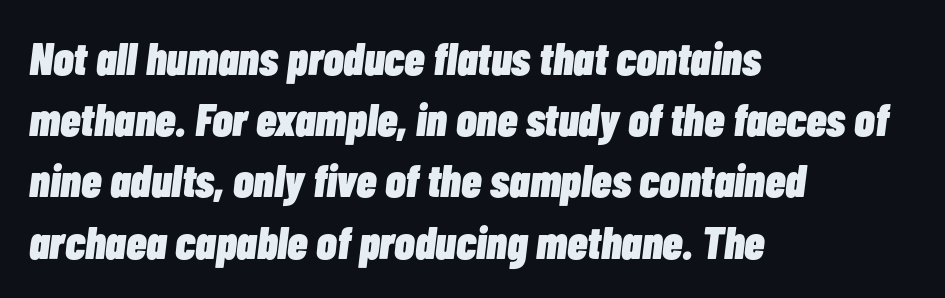
The image shows 46 px heavy, condensed type, italic (leaning right); set left-aligned, normal line spacing (1.33x), normal letter spacing, not underlined; low stroke contrast and a medium x-height.
